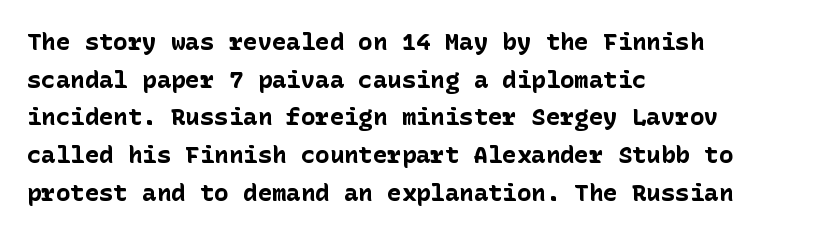
{"italic": "no", "bold": "yes", "underline": "no", "align": "left", "line_spacing": "normal", "line_spacing_ratio": 1.57, "letter_spacing": "normal", "letter_spacing_em": 0.0, "glyph_px": 24}
